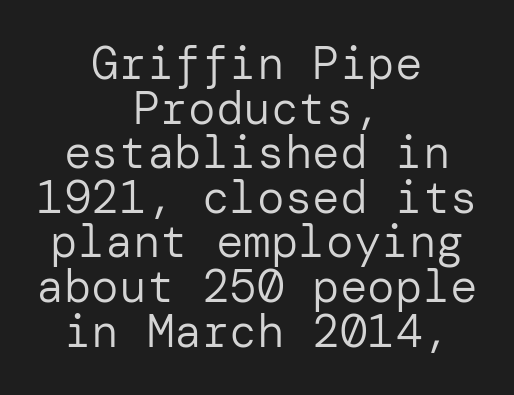
Q: Is the text bold? A: No.
Q: Is the text italic (slanted)? A: No, it is upright.
Q: Is the typeface a serif or a sans-serif typeface? A: Sans-serif.
Q: Is the text underlined? A: No.
Q: How is the paragraph aligned? A: Centered.
Q: Is the spacing between letters normal or unusually wide? A: Normal.
Q: Is the spacing between lines tight, normal or loose? A: Tight.
Q: Width (condensed, normal, or wide)? A: Normal.
Q: Stroke contrast? A: Low.
Q: x-height? A: Medium.
